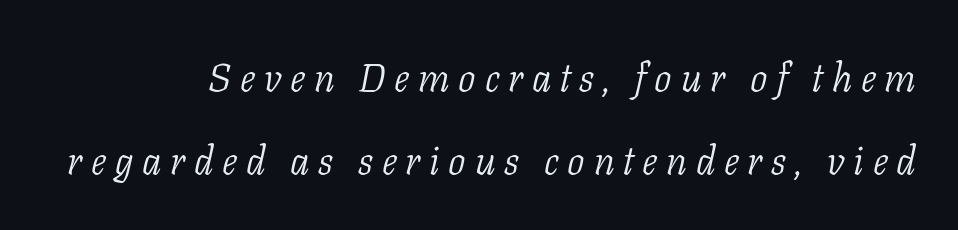
{"serif": "yes", "italic": "yes", "lean": "right", "slant_degrees": 11, "bold": "no", "weight": "light", "width": "normal", "stroke_contrast": "low", "x_height": "medium", "monospaced": "no", "underline": "no", "align": "right", "line_spacing": "loose", "line_spacing_ratio": 2.14, "letter_spacing": "wide", "letter_spacing_em": 0.22, "glyph_px": 39}
